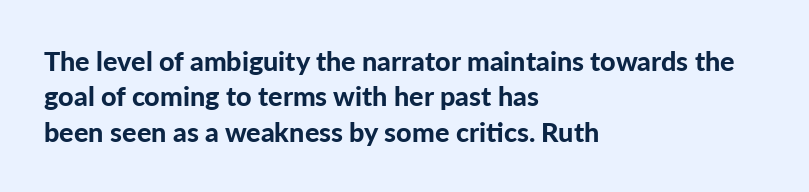
{"italic": "no", "bold": "yes", "underline": "no", "align": "left", "line_spacing": "normal", "line_spacing_ratio": 1.31, "letter_spacing": "normal", "letter_spacing_em": 0.0, "glyph_px": 27}
